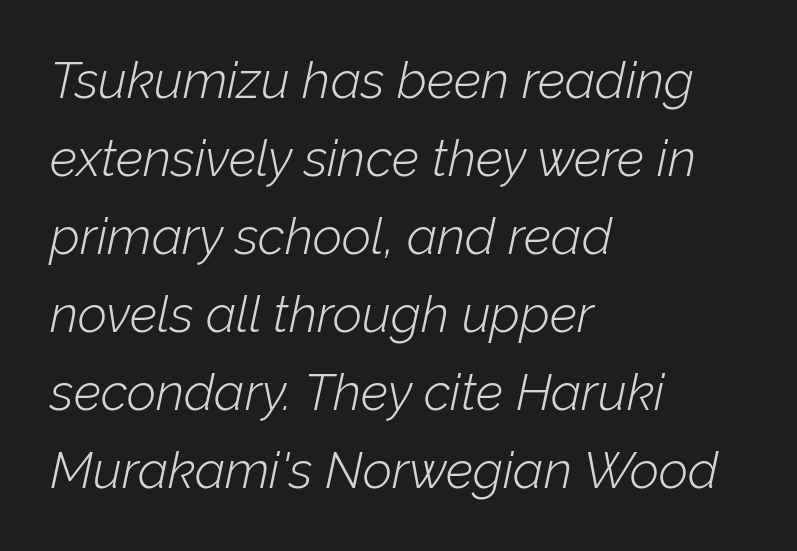
Students, observe: this is what conventionally led text looks like. How are the letters spaced? Ordinarily, with no added tracking. The space directly below the letters is spotless. A typesetter would call this proportional, since set widths differ per character. The weight tops out at a normal text grade.
